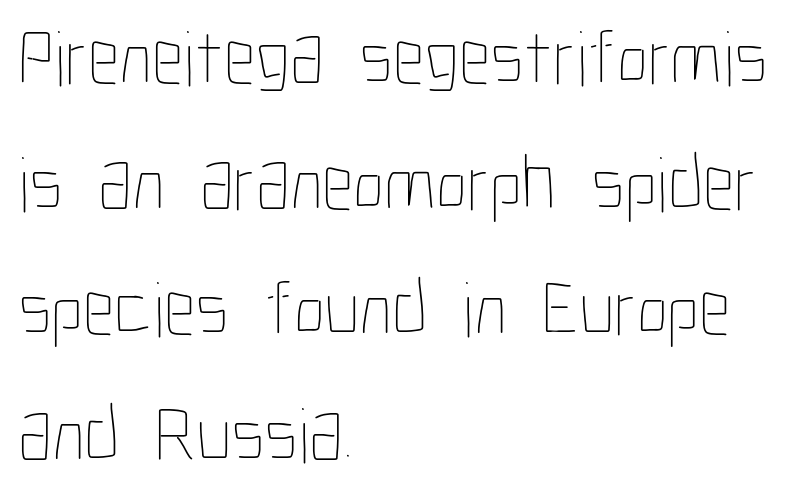
The image shows 79 px thin, condensed type, upright; set left-aligned, normal line spacing (1.59x), normal letter spacing, not underlined; low stroke contrast and a medium x-height.
